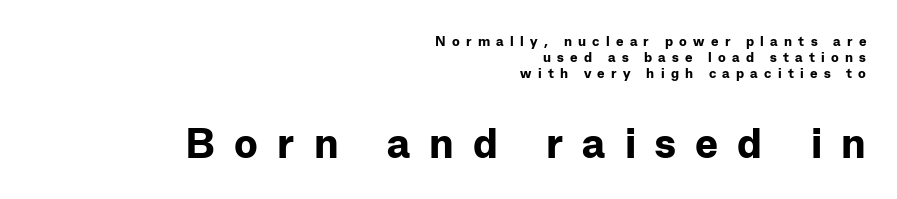
The image shows 43 px bold sans-serif type, upright; set right-aligned, line spacing 1.16x, unusually wide letter spacing (+0.45 em), not underlined; the second (bottom) block is 3.07x larger; low stroke contrast and a medium x-height.
